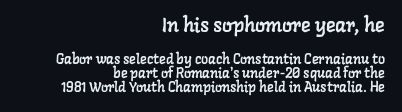
Q: Is the text underlined? A: No.
Q: How is the paragraph aligned? A: Right-aligned.
Q: Is the spacing between letters normal or unusually wide? A: Normal.
Q: Is the spacing between lines tight, normal or loose? A: Tight.
Q: Which block of text is set in a larger size, the first (top) or the second (bottom)? A: The first (top) one.
